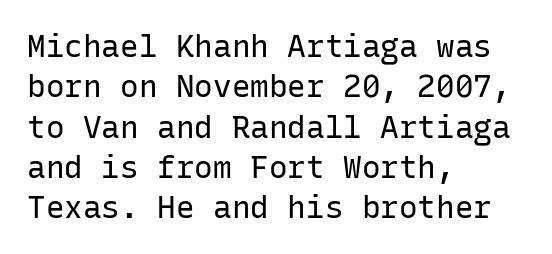
Each letter's strokes conclude bluntly, with no projecting serifs. One-word summary of the alignment: left. No extra tracking has been applied to these lines. Glance below the letters and you will spot only blank space. Is this a fixed-width face? Yes — each glyph sits in an identical cell. The specimen reads as upright at a glance.
